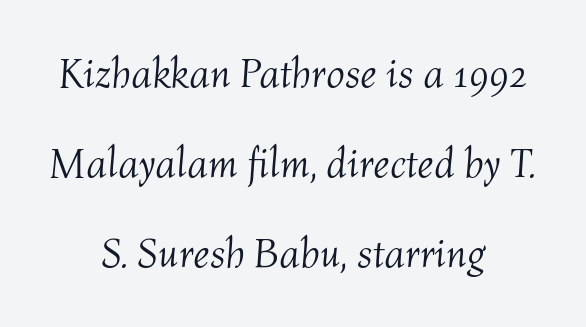
Q: Is the text bold? A: No.
Q: Is the text italic (slanted)? A: Yes, it leans right by about 4 degrees.
Q: Is the text underlined? A: No.
Q: How is the paragraph aligned? A: Centered.
Q: Is the spacing between letters normal or unusually wide? A: Normal.
Q: Is the spacing between lines tight, normal or loose? A: Loose.
Q: Width (condensed, normal, or wide)? A: Normal.
Q: Stroke contrast? A: Medium.
Q: x-height? A: Medium.
Q: Monospaced? A: No.
